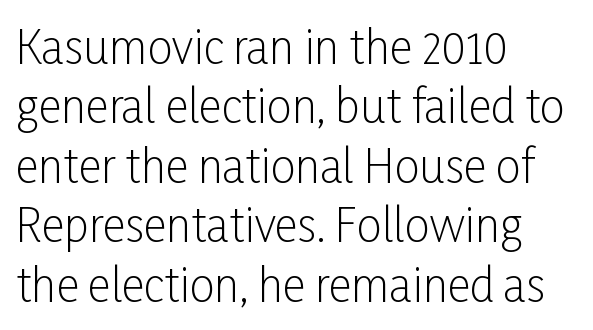
{"serif": "no", "italic": "no", "bold": "no", "weight": "light", "width": "condensed", "stroke_contrast": "low", "x_height": "medium", "monospaced": "no", "underline": "no", "align": "left", "line_spacing": "normal", "line_spacing_ratio": 1.32, "letter_spacing": "normal", "letter_spacing_em": 0.0, "glyph_px": 45}
